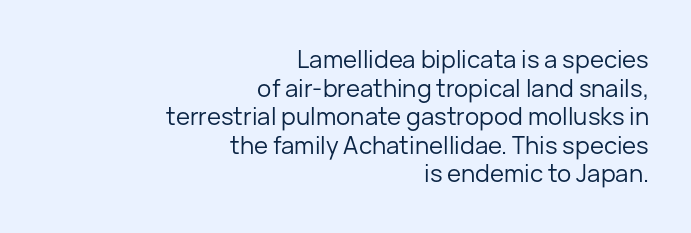
The image shows 24 px text type, upright; set right-aligned, line spacing 1.19x, normal letter spacing, not underlined.
